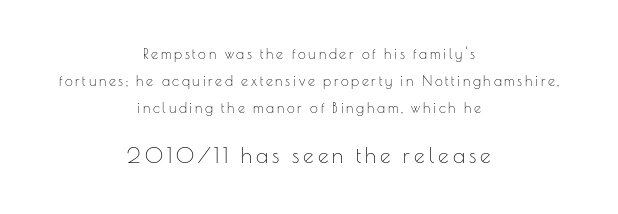
Q: Is the text bold? A: No.
Q: Is the text italic (slanted)? A: No, it is upright.
Q: Is the text underlined? A: No.
Q: How is the paragraph aligned? A: Centered.
Q: Is the spacing between lines tight, normal or loose? A: Loose.
Q: Which block of text is set in a larger size, the first (top) or the second (bottom)? A: The second (bottom) one.
